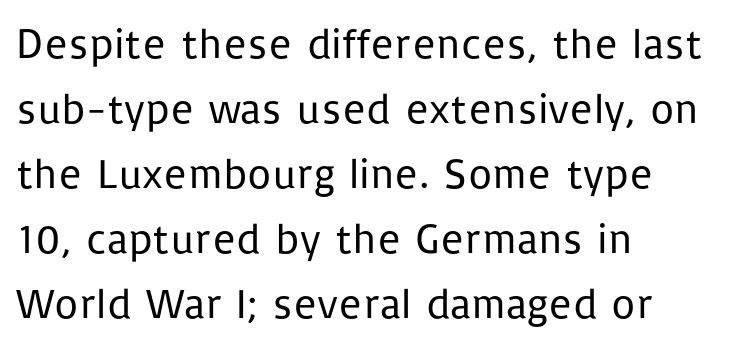
Summary of weight: not heavy and not bold. Visually the block forms a straight wall on the left and a jagged coastline on the right. Glyph-to-glyph distance matches everyday printed text. Words float on clear page, feet unadorned.
